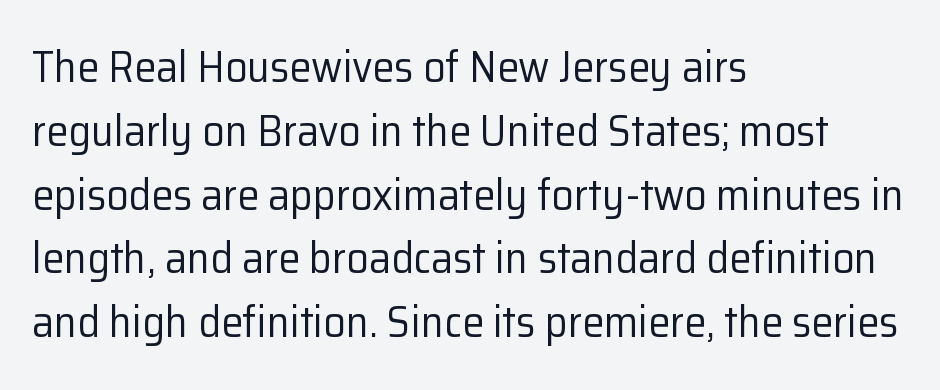
Weight: not bold — regular or lighter. The words here are not underlined. The vertical gap from one line to the next is medium. The face used here is a sans, in the tradition of grotesques and geometrics. Compared with typical body copy, the letter spacing here is the same.
